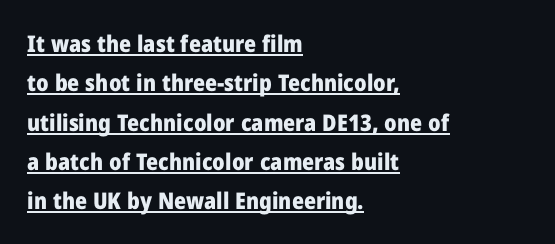
The image shows 23 px bold type, upright; set left-aligned, line spacing 1.71x, normal letter spacing, underlined.
